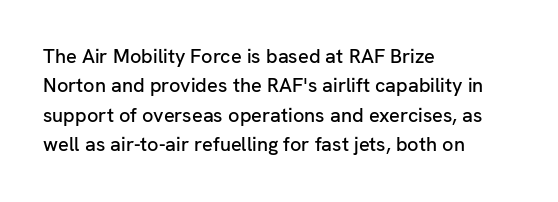
{"italic": "no", "underline": "no", "align": "left", "line_spacing": "normal", "line_spacing_ratio": 1.47, "letter_spacing": "normal", "letter_spacing_em": 0.0, "glyph_px": 20}
